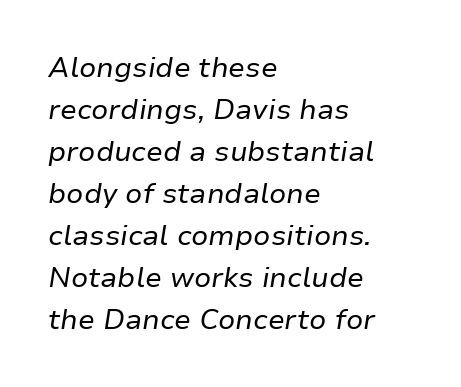
Q: Is the text bold? A: No.
Q: Is the text italic (slanted)? A: Yes, it leans right by about 9 degrees.
Q: Is the text underlined? A: No.
Q: How is the paragraph aligned? A: Left-aligned.
Q: Is the spacing between letters normal or unusually wide? A: Normal.
Q: Is the spacing between lines tight, normal or loose? A: Normal.
Q: Width (condensed, normal, or wide)? A: Normal.
Q: Stroke contrast? A: Low.
Q: x-height? A: Medium.
Q: Monospaced? A: No.
